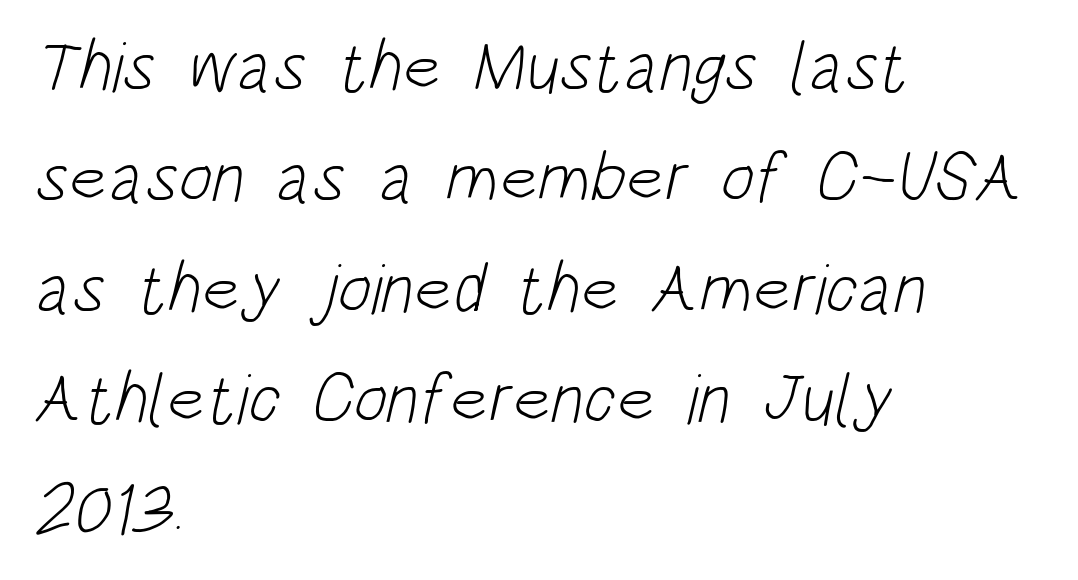
{"serif": "no", "bold": "no", "weight": "light", "width": "condensed", "stroke_contrast": "low", "x_height": "large", "monospaced": "no", "underline": "no", "align": "left", "line_spacing": "normal", "line_spacing_ratio": 1.56, "letter_spacing": "normal", "letter_spacing_em": 0.0, "glyph_px": 71}
